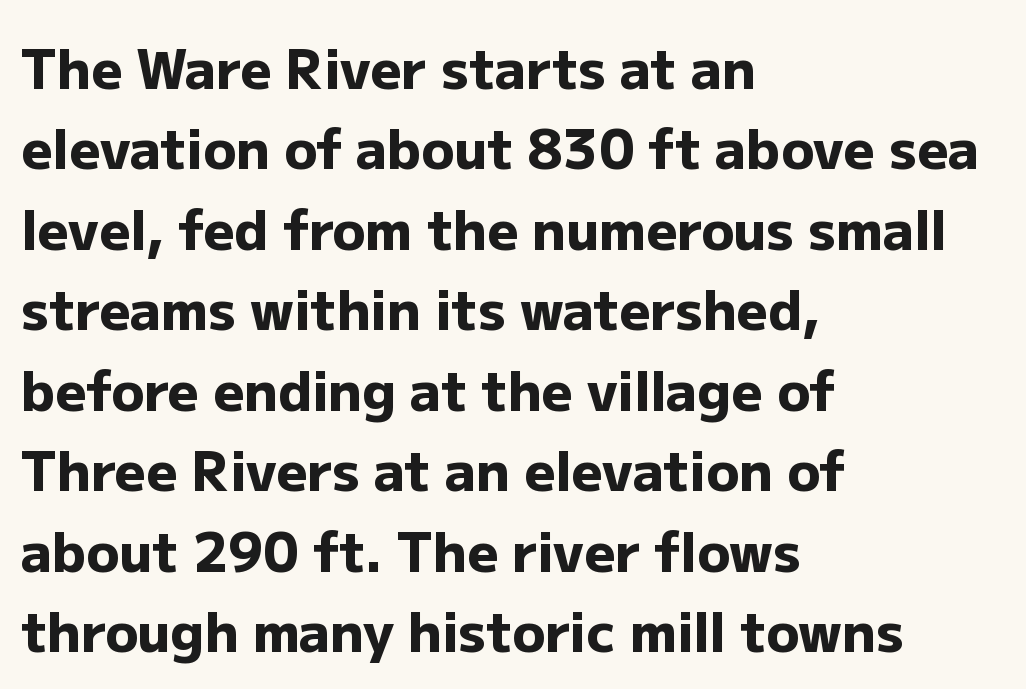
The image shows 54 px heavy sans-serif type, upright; set left-aligned, normal line spacing (1.49x), normal letter spacing, not underlined; low stroke contrast and a medium x-height.
